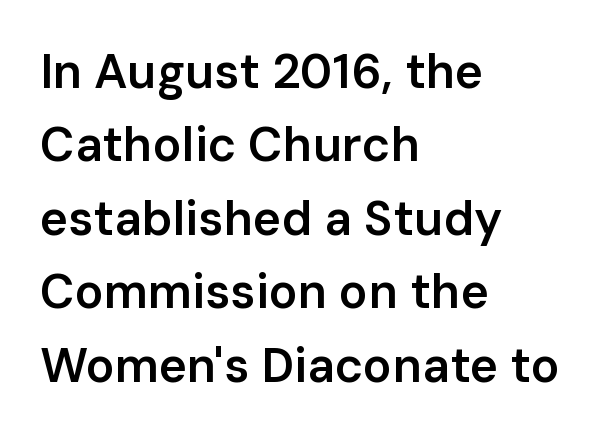
The image shows 48 px semibold sans-serif type, upright; set left-aligned, normal line spacing (1.53x), normal letter spacing, not underlined; low stroke contrast and a medium x-height.
